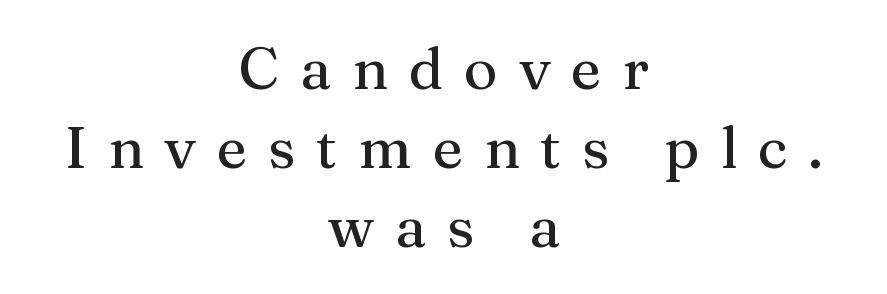
Q: Is the text italic (slanted)? A: No, it is upright.
Q: Is the typeface a serif or a sans-serif typeface? A: Serif.
Q: Is the text underlined? A: No.
Q: How is the paragraph aligned? A: Centered.
Q: Is the spacing between letters normal or unusually wide? A: Unusually wide.
Q: Is the spacing between lines tight, normal or loose? A: Normal.
Q: Width (condensed, normal, or wide)? A: Normal.
Q: Stroke contrast? A: Medium.
Q: x-height? A: Medium.
Q: Monospaced? A: No.
